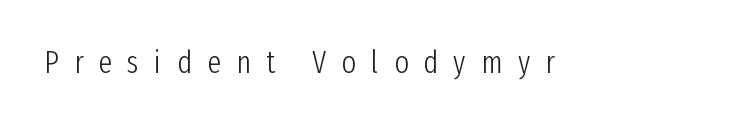
The tracking jumps out immediately: characters are airy and widely separated. Here the designer chose a conventional face with non-uniform glyph widths. Italic? Not at all — the glyphs are vertical. Plain, unruled lines of type. Type style note: lacks serifs.
